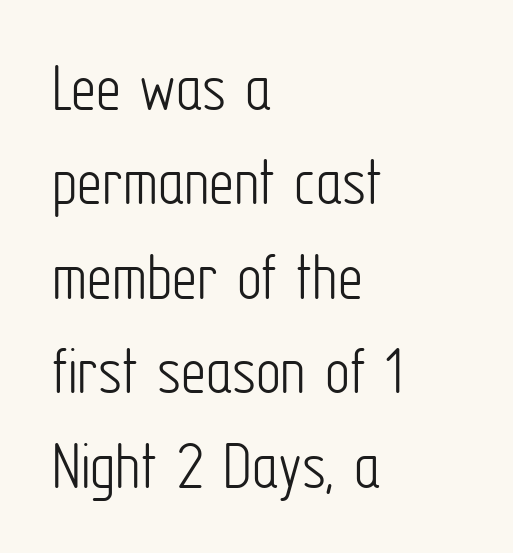
The image shows 70 px light, condensed sans-serif type, upright; set left-aligned, normal line spacing (1.35x), normal letter spacing, not underlined; low stroke contrast and a medium x-height.
